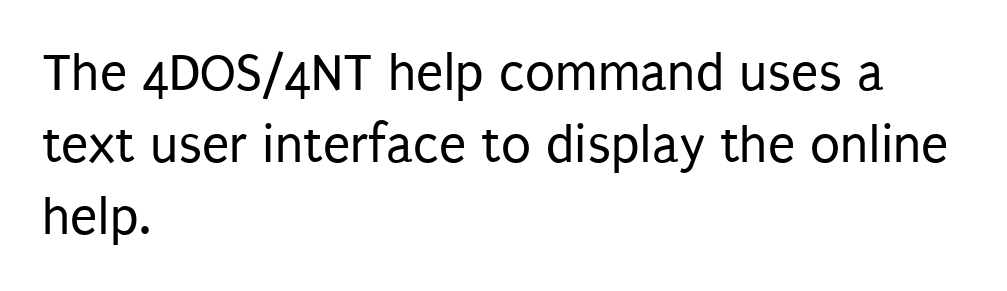
These lines are composed in type without serifs. Reading down the column, the eye jumps a familiar distance to each next line. Characters remain perfectly vertical along every line. The words here are not underlined. Each letter keeps its own natural width here, so spacing adapts to shape.
